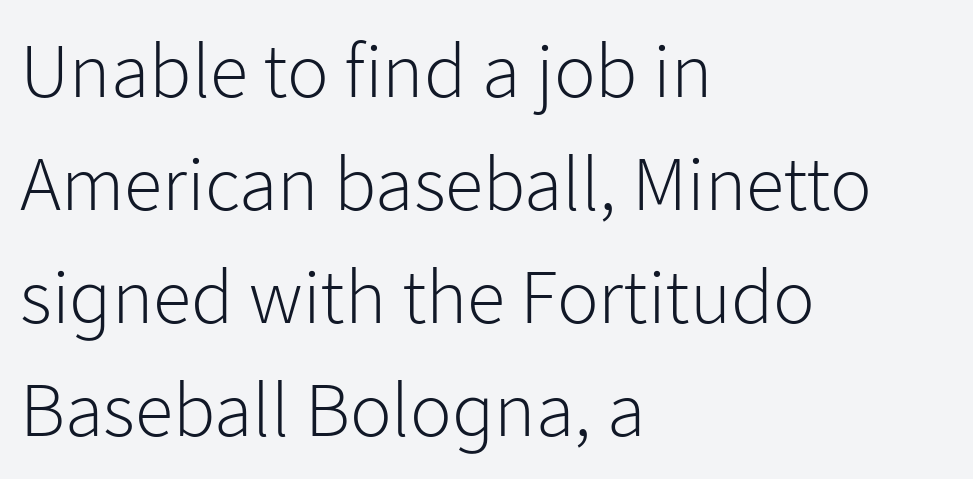
{"serif": "no", "italic": "no", "bold": "no", "weight": "light", "width": "normal", "stroke_contrast": "low", "x_height": "medium", "monospaced": "no", "underline": "no", "align": "left", "line_spacing": "normal", "line_spacing_ratio": 1.45, "letter_spacing": "normal", "letter_spacing_em": 0.0, "glyph_px": 78}
